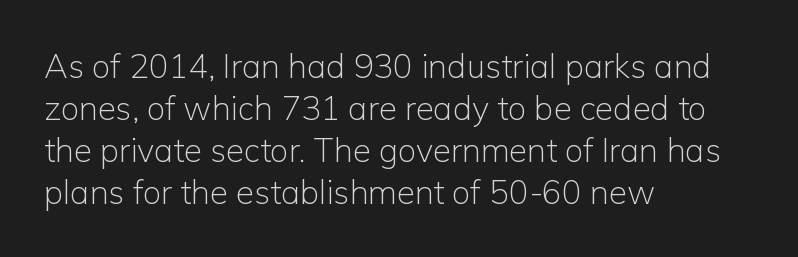
Q: Is the text bold? A: No.
Q: Is the text italic (slanted)? A: No, it is upright.
Q: Is the typeface a serif or a sans-serif typeface? A: Sans-serif.
Q: Is the text underlined? A: No.
Q: How is the paragraph aligned? A: Left-aligned.
Q: Is the spacing between letters normal or unusually wide? A: Normal.
Q: Is the spacing between lines tight, normal or loose? A: Normal.
Q: Width (condensed, normal, or wide)? A: Normal.
Q: Stroke contrast? A: Low.
Q: x-height? A: Medium.
Q: Monospaced? A: No.
